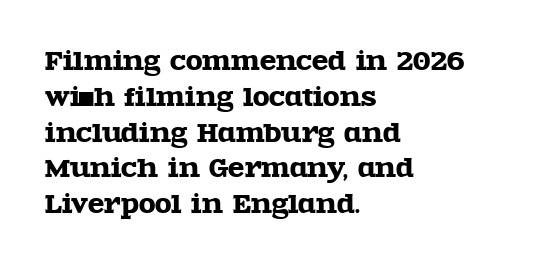
Summary of vertical rhythm: regular, with standard interline spacing. Is the block centered? No — it sits flush against the left margin. Nobody drew a line under any word here. Unlike italic type, these characters show no tilt at all.
